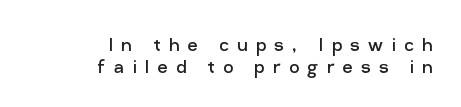
{"italic": "no", "bold": "no", "underline": "no", "align": "right", "line_spacing": "tight", "line_spacing_ratio": 1.01, "letter_spacing": "wide", "letter_spacing_em": 0.38, "glyph_px": 22}
